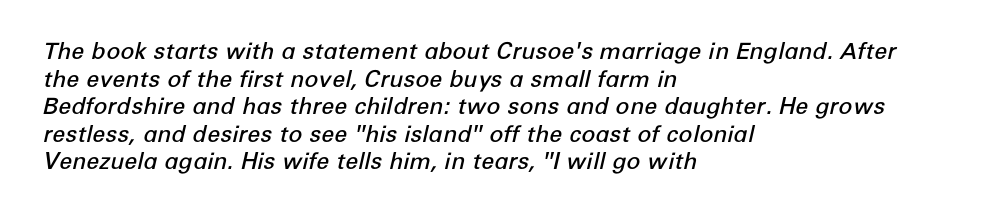
The image shows 23 px text type, italic (leaning right); set left-aligned, line spacing 1.2x, normal letter spacing, not underlined.
